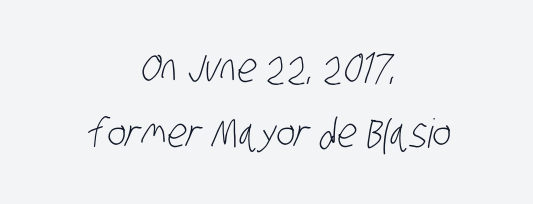
{"serif": "no", "bold": "no", "weight": "light", "width": "condensed", "stroke_contrast": "low", "x_height": "large", "monospaced": "no", "underline": "no", "align": "center", "line_spacing": "normal", "line_spacing_ratio": 1.63, "letter_spacing": "normal", "letter_spacing_em": 0.0, "glyph_px": 40}
